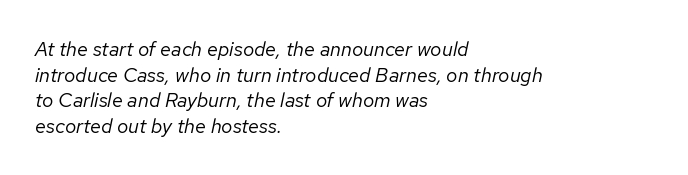
Q: Is the text bold? A: No.
Q: Is the text italic (slanted)? A: Yes, it leans right by about 12 degrees.
Q: Is the text underlined? A: No.
Q: How is the paragraph aligned? A: Left-aligned.
Q: Is the spacing between letters normal or unusually wide? A: Normal.
Q: Is the spacing between lines tight, normal or loose? A: Normal.
